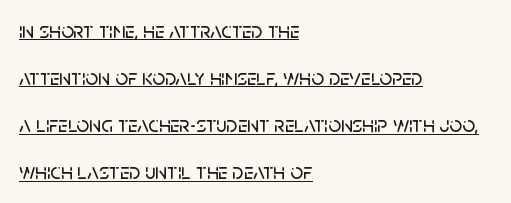
Like a heading marked for emphasis, these lines bear an underscore. Inter-character spacing is left at the font's built-in metrics. Visually the block forms a straight wall on the left and a jagged coastline on the right. The typography opts for an upright posture over an oblique one. One glance says open: line gaps are wider than usual.
